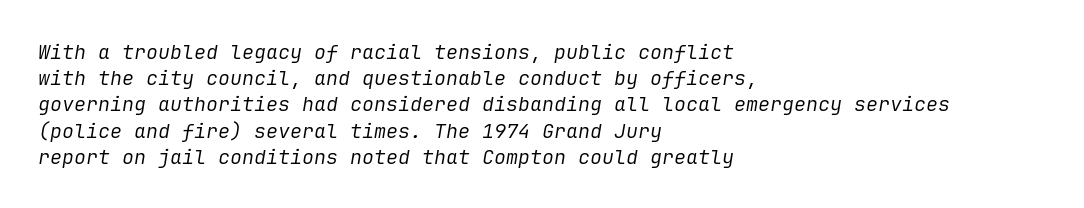
Q: Is the text bold? A: No.
Q: Is the text italic (slanted)? A: Yes, it leans right by about 9 degrees.
Q: Is the text underlined? A: No.
Q: How is the paragraph aligned? A: Left-aligned.
Q: Is the spacing between letters normal or unusually wide? A: Normal.
Q: Is the spacing between lines tight, normal or loose? A: Normal.
